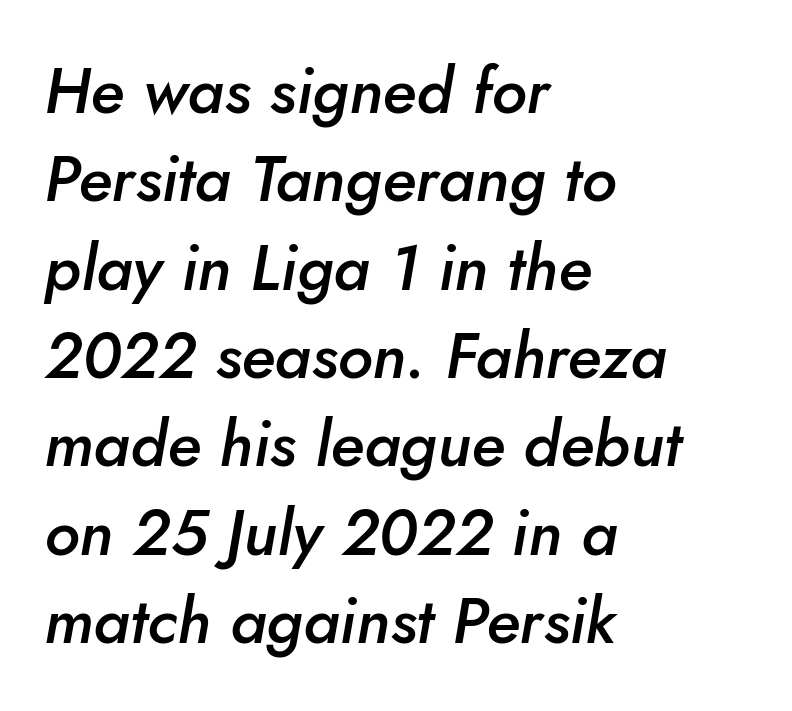
{"italic": "yes", "lean": "right", "slant_degrees": 10, "bold": "semi", "weight": "semibold", "width": "normal", "stroke_contrast": "low", "x_height": "small", "monospaced": "no", "underline": "no", "align": "left", "line_spacing": "normal", "line_spacing_ratio": 1.38, "letter_spacing": "normal", "letter_spacing_em": 0.0, "glyph_px": 64}
